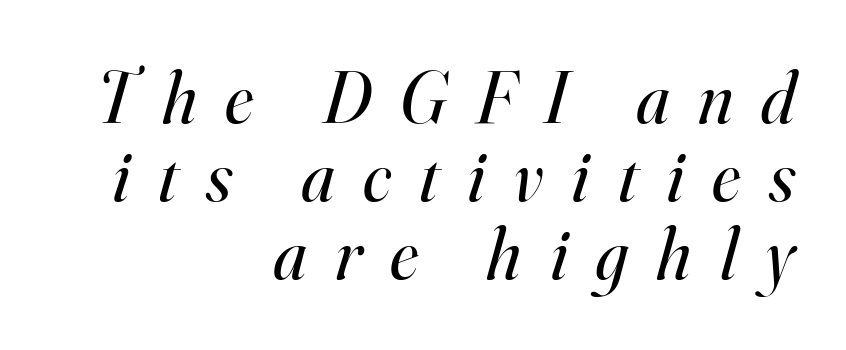
The image shows 73 px regular-weight serif type, italic (leaning right); set right-aligned, tight line spacing (1.07x), unusually wide letter spacing (+0.39 em), not underlined; high stroke contrast and a small x-height.
